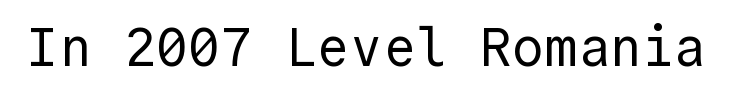
Q: Is the text bold? A: No.
Q: Is the text italic (slanted)? A: No, it is upright.
Q: Is the typeface a serif or a sans-serif typeface? A: Sans-serif.
Q: Is the text underlined? A: No.
Q: Is the spacing between letters normal or unusually wide? A: Normal.
Q: Width (condensed, normal, or wide)? A: Normal.
Q: x-height? A: Medium.
Q: Monospaced? A: Yes.
